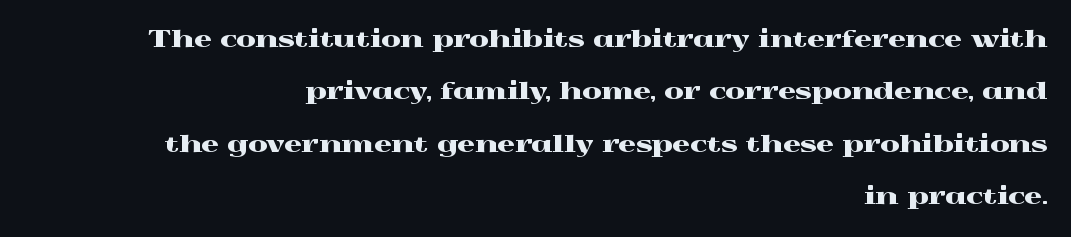
{"italic": "no", "underline": "no", "align": "right", "line_spacing": "loose", "line_spacing_ratio": 2.38, "letter_spacing": "normal", "letter_spacing_em": 0.0, "glyph_px": 22}
